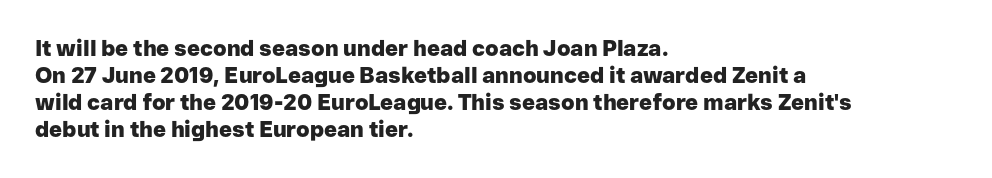
Q: Is the text bold? A: Yes.
Q: Is the text italic (slanted)? A: No, it is upright.
Q: Is the text underlined? A: No.
Q: How is the paragraph aligned? A: Left-aligned.
Q: Is the spacing between letters normal or unusually wide? A: Normal.
